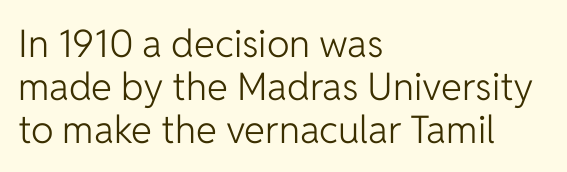
The image shows 38 px light sans-serif type, upright; set left-aligned, tight line spacing (1.13x), normal letter spacing, not underlined; low stroke contrast and a medium x-height.
